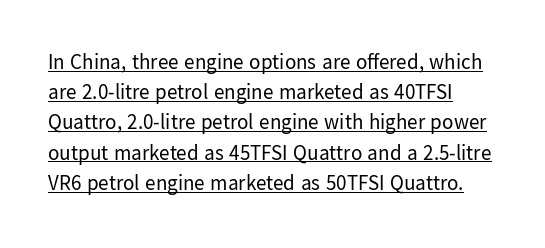
Q: Is the text bold? A: No.
Q: Is the text italic (slanted)? A: No, it is upright.
Q: Is the text underlined? A: Yes.
Q: Is the spacing between letters normal or unusually wide? A: Normal.
Q: Is the spacing between lines tight, normal or loose? A: Normal.
